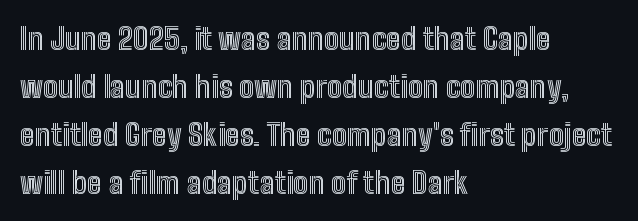
Q: Is the text italic (slanted)? A: No, it is upright.
Q: Is the text underlined? A: No.
Q: How is the paragraph aligned? A: Left-aligned.
Q: Is the spacing between letters normal or unusually wide? A: Normal.
Q: Is the spacing between lines tight, normal or loose? A: Normal.
Q: Width (condensed, normal, or wide)? A: Condensed.
Q: x-height? A: Medium.
Q: Monospaced? A: No.
